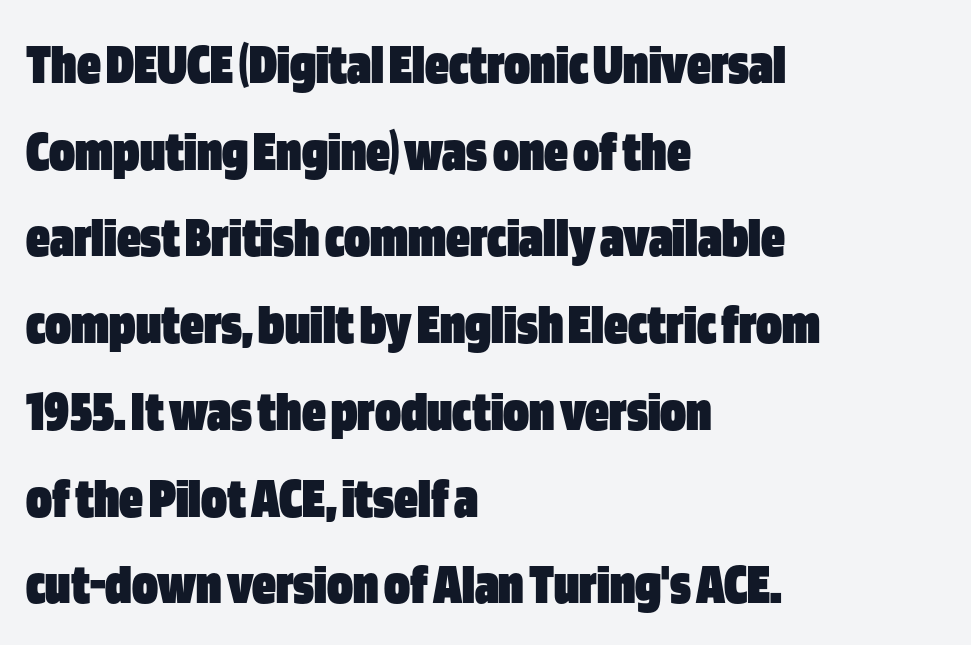
{"serif": "no", "italic": "no", "bold": "yes", "weight": "heavy", "width": "condensed", "stroke_contrast": "low", "x_height": "large", "monospaced": "no", "underline": "no", "align": "left", "line_spacing": "normal", "line_spacing_ratio": 1.47, "letter_spacing": "normal", "letter_spacing_em": 0.0, "glyph_px": 59}
